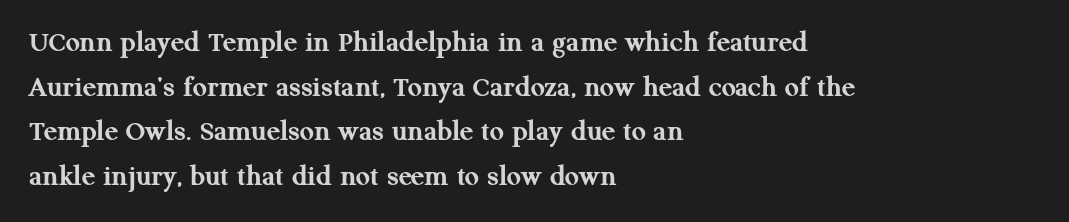
Q: Is the text bold? A: Yes.
Q: Is the text italic (slanted)? A: No, it is upright.
Q: Is the typeface a serif or a sans-serif typeface? A: Serif.
Q: Is the text underlined? A: No.
Q: How is the paragraph aligned? A: Left-aligned.
Q: Is the spacing between letters normal or unusually wide? A: Normal.
Q: Is the spacing between lines tight, normal or loose? A: Normal.
Q: Width (condensed, normal, or wide)? A: Normal.
Q: Stroke contrast? A: Medium.
Q: x-height? A: Medium.
Q: Monospaced? A: No.
